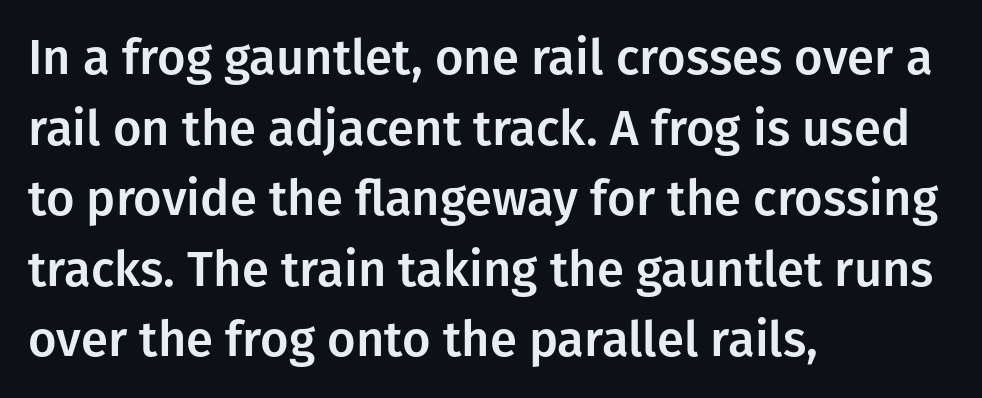
Q: Is the text italic (slanted)? A: No, it is upright.
Q: Is the typeface a serif or a sans-serif typeface? A: Sans-serif.
Q: Is the text underlined? A: No.
Q: How is the paragraph aligned? A: Left-aligned.
Q: Is the spacing between letters normal or unusually wide? A: Normal.
Q: Is the spacing between lines tight, normal or loose? A: Normal.
Q: Width (condensed, normal, or wide)? A: Normal.
Q: Stroke contrast? A: Low.
Q: x-height? A: Medium.
Q: Monospaced? A: No.
